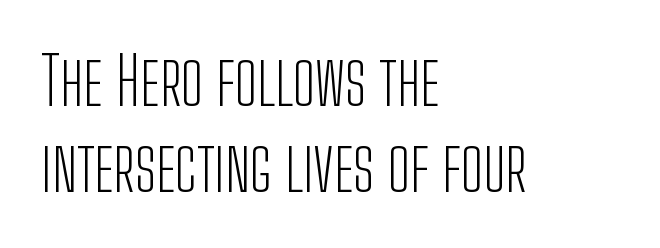
Q: Is the text bold? A: No.
Q: Is the text italic (slanted)? A: No, it is upright.
Q: Is the typeface a serif or a sans-serif typeface? A: Sans-serif.
Q: Is the text underlined? A: No.
Q: How is the paragraph aligned? A: Left-aligned.
Q: Is the spacing between letters normal or unusually wide? A: Normal.
Q: Is the spacing between lines tight, normal or loose? A: Normal.
Q: Width (condensed, normal, or wide)? A: Condensed.
Q: Stroke contrast? A: Low.
Q: x-height? A: Medium.
Q: Monospaced? A: No.
